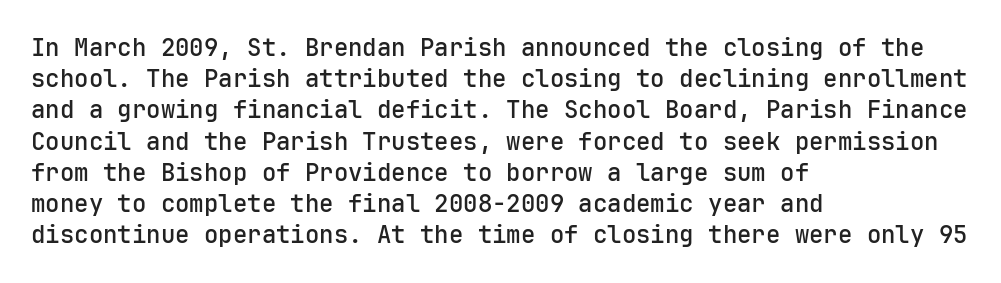
The image shows 24 px text type, upright; set left-aligned, normal line spacing (1.3x), normal letter spacing, not underlined.
